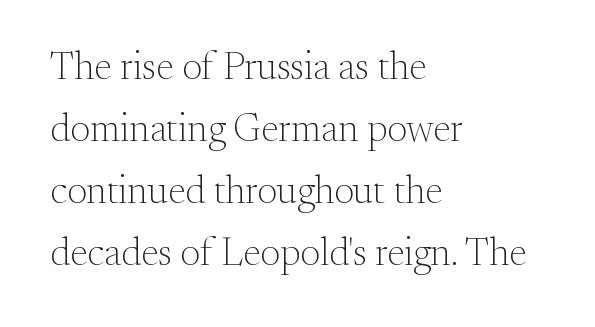
Q: Is the text bold? A: No.
Q: Is the text italic (slanted)? A: No, it is upright.
Q: Is the typeface a serif or a sans-serif typeface? A: Serif.
Q: Is the text underlined? A: No.
Q: How is the paragraph aligned? A: Left-aligned.
Q: Is the spacing between letters normal or unusually wide? A: Normal.
Q: Is the spacing between lines tight, normal or loose? A: Normal.
Q: Width (condensed, normal, or wide)? A: Normal.
Q: Stroke contrast? A: Medium.
Q: x-height? A: Small.
Q: Monospaced? A: No.
